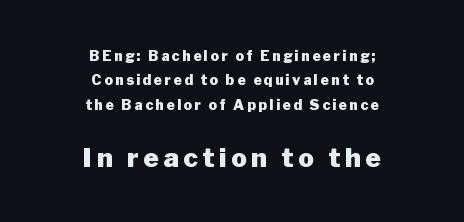
The image shows 26 px bold type, upright; set centered, line spacing 1.75x, not underlined; the second (bottom) block is 1.86x larger.
